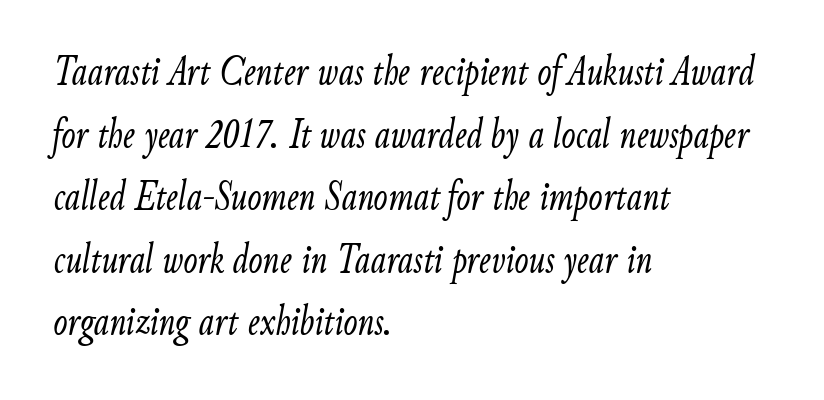
The image shows 42 px light, condensed type, italic (leaning right); set left-aligned, normal line spacing (1.49x), normal letter spacing, not underlined; low stroke contrast and a small x-height.
